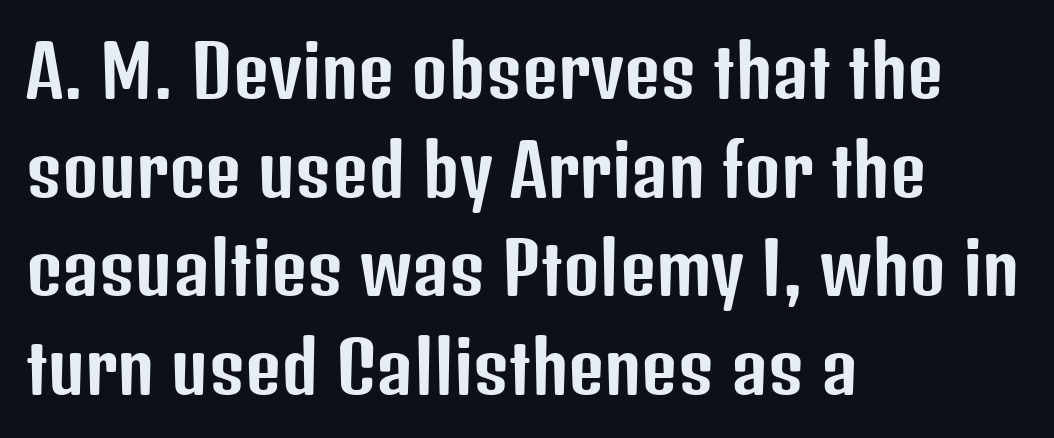
The image shows 70 px condensed sans-serif type, upright; set left-aligned, normal line spacing (1.41x), normal letter spacing, not underlined; low stroke contrast and a medium x-height.
